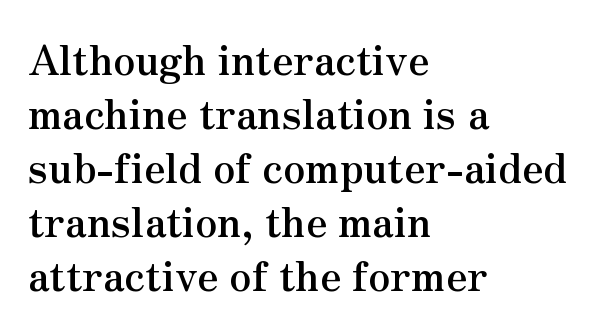
A typesetter would call this zero additional tracking. No italicization has been applied; the sample stays upright. The letters advance in unequal steps, a hallmark of proportional type. Pretty heavy lettering here — definitely bold. Is there much room between lines? A standard amount, neither cramped nor airy. The space beneath each line is pristine and unruled.
